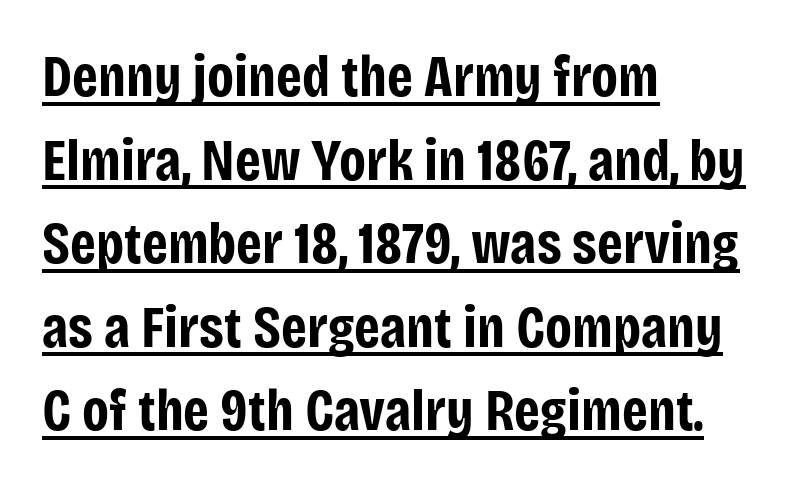
Q: Is the text bold? A: Yes.
Q: Is the text italic (slanted)? A: No, it is upright.
Q: Is the typeface a serif or a sans-serif typeface? A: Sans-serif.
Q: Is the text underlined? A: Yes.
Q: How is the paragraph aligned? A: Left-aligned.
Q: Is the spacing between letters normal or unusually wide? A: Normal.
Q: Is the spacing between lines tight, normal or loose? A: Normal.
Q: Width (condensed, normal, or wide)? A: Condensed.
Q: Stroke contrast? A: Low.
Q: x-height? A: Large.
Q: Monospaced? A: No.
